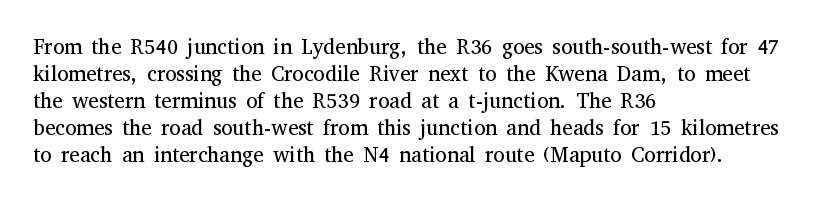
The image shows 21 px text type, upright; set left-aligned, normal line spacing (1.29x), normal letter spacing, not underlined.
